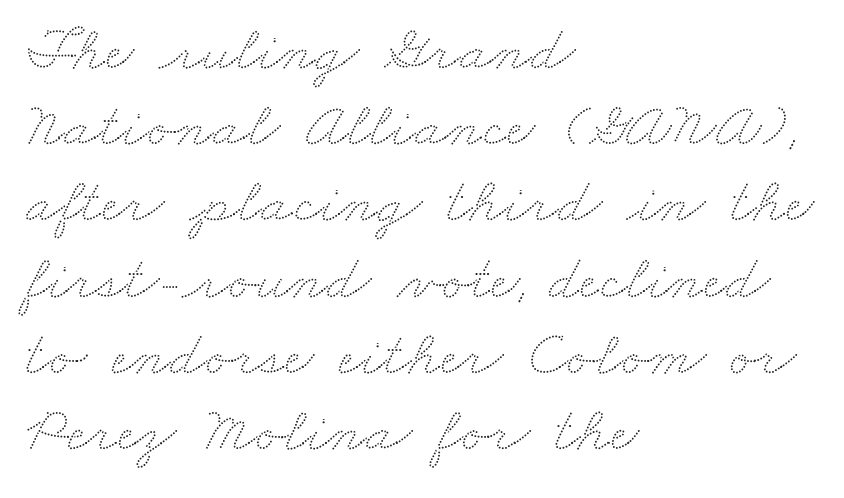
The image shows 63 px wide type; set left-aligned, line spacing 1.21x, normal letter spacing, not underlined; low stroke contrast and a small x-height.
